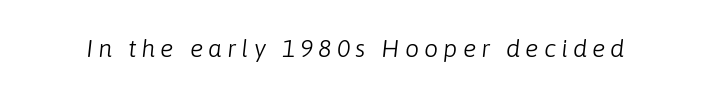
The image shows 25 px text type, italic (leaning right); set unusually wide letter spacing (+0.2 em), not underlined.
